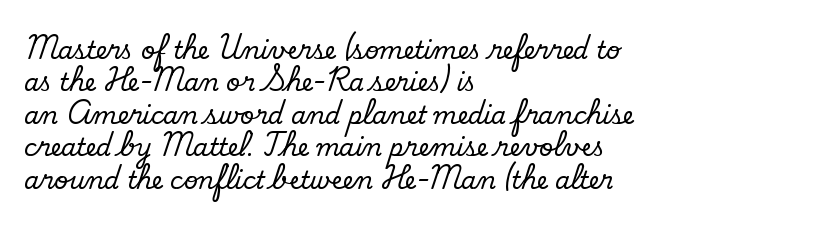
Q: Is the text bold? A: No.
Q: Is the text underlined? A: No.
Q: How is the paragraph aligned? A: Left-aligned.
Q: Is the spacing between letters normal or unusually wide? A: Normal.
Q: Is the spacing between lines tight, normal or loose? A: Normal.
